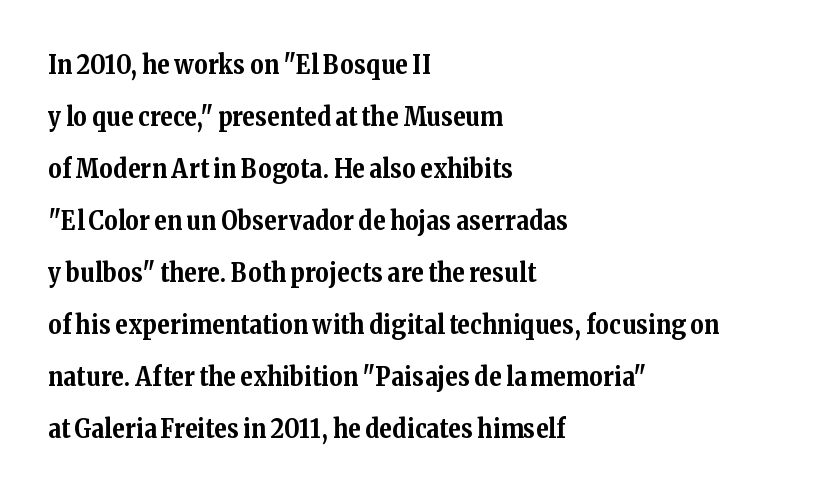
The image shows 26 px bold type, upright; set left-aligned, loose line spacing (2.0x), normal letter spacing, not underlined.
